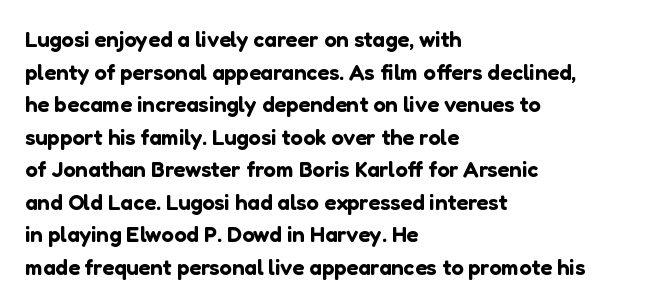
{"italic": "no", "underline": "no", "align": "left", "line_spacing": "normal", "line_spacing_ratio": 1.48, "letter_spacing": "normal", "letter_spacing_em": 0.0, "glyph_px": 22}
